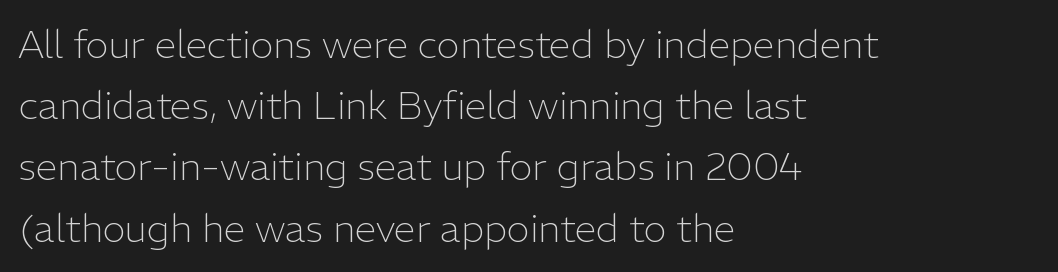
The image shows 39 px light sans-serif type, upright; set left-aligned, normal line spacing (1.57x), normal letter spacing, not underlined; low stroke contrast and a medium x-height.
